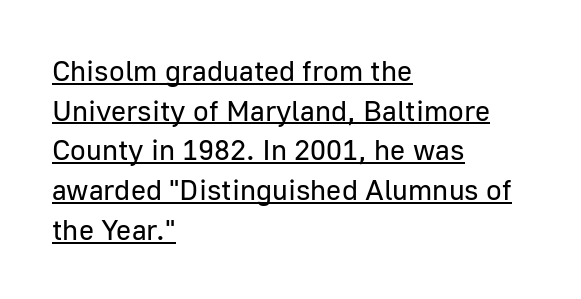
Observe the absence of serifs on each vertical stroke in this sample. The letters sit at their default tracking, neither squeezed nor spread. In terms of posture, this sample is upright. Reading down the block, your eye returns to a fixed left position each line. Looks like regular typesetting: each glyph gets only the width it needs.
